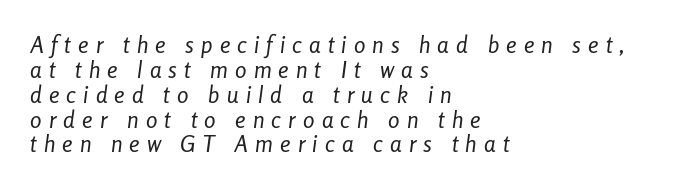
Q: Is the text bold? A: No.
Q: Is the text italic (slanted)? A: Yes, it leans right by about 8 degrees.
Q: Is the text underlined? A: No.
Q: How is the paragraph aligned? A: Left-aligned.
Q: Is the spacing between letters normal or unusually wide? A: Unusually wide.
Q: Is the spacing between lines tight, normal or loose? A: Tight.
